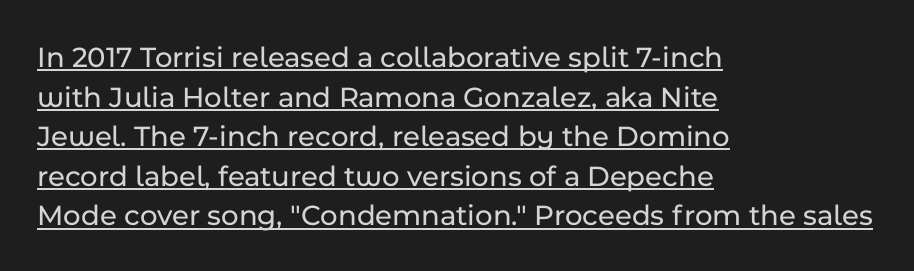
Q: Is the text italic (slanted)? A: No, it is upright.
Q: Is the typeface a serif or a sans-serif typeface? A: Sans-serif.
Q: Is the text underlined? A: Yes.
Q: How is the paragraph aligned? A: Left-aligned.
Q: Is the spacing between letters normal or unusually wide? A: Normal.
Q: Is the spacing between lines tight, normal or loose? A: Normal.
Q: Width (condensed, normal, or wide)? A: Normal.
Q: Stroke contrast? A: Low.
Q: x-height? A: Medium.
Q: Monospaced? A: No.
